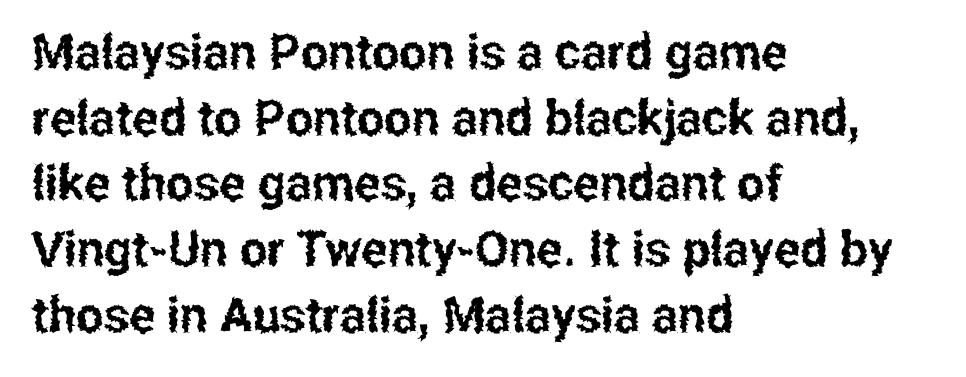
Descender tails drop into unmarked territory. Serif or sans? Sans — the stroke terminals are bare. This sample uses an upright cut, with every glyph sitting square on the baseline. The letters advance in unequal steps, a hallmark of proportional type. Layout note: lines flush left. Default kerning and tracking; the words read as compact shapes.
